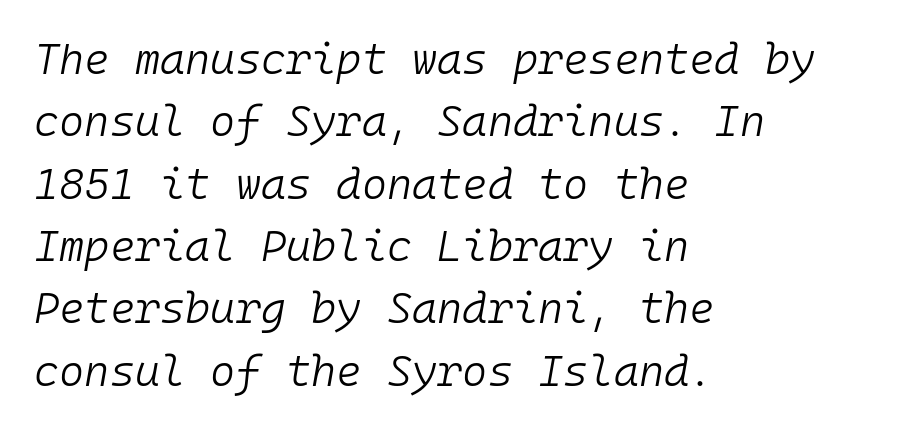
How would I describe the line gaps? Plain and ordinary. A typesetter would call this zero additional tracking. Stems and bowls with no extra thickness — not bold. These lines stack with their left ends in a neat column. Decoration check: the copy has no underline.
